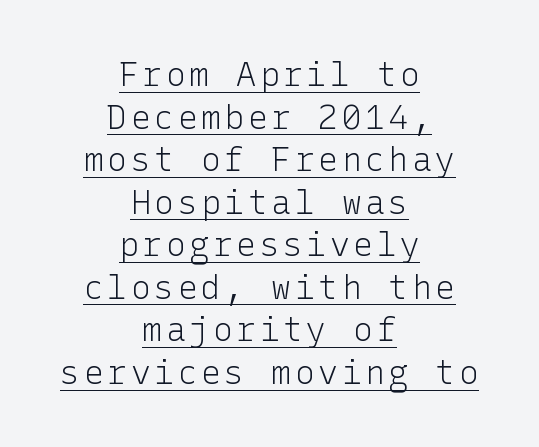
The image shows 33 px light sans-serif type, upright; set centered, normal line spacing (1.29x), underlined; low stroke contrast and a medium x-height.
